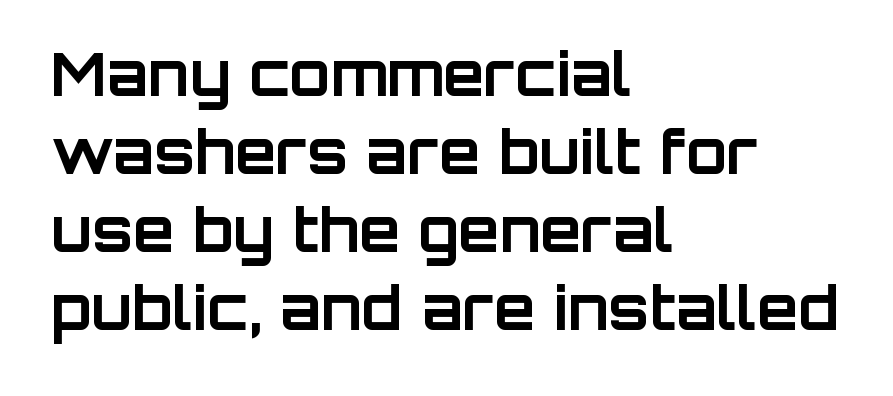
Vertical strokes here are truly vertical. Typographic density is high because the face is bold. In terms of letterform style, serifs are entirely absent. Spacing between characters is what you'd get straight out of the box. A classic flush-left, rag-right setting is used for this passage.
